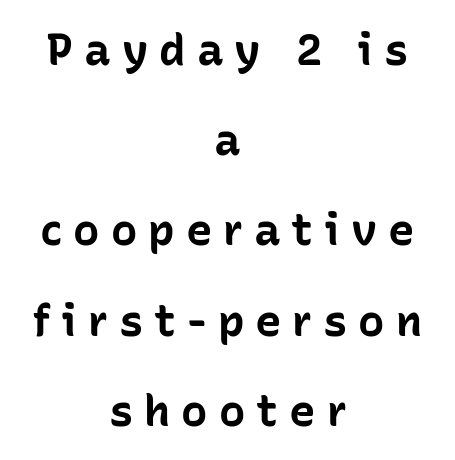
Baseline-to-baseline distance is far greater than the letter height. Display-style spreading of the glyphs; the letterfit is very open. No feet cap the strokes, marking this as sans-serif type. Does the copy run flush right? No — it is centered line by line. Style check: upright. Only glyphs here, with clear space below each row.
